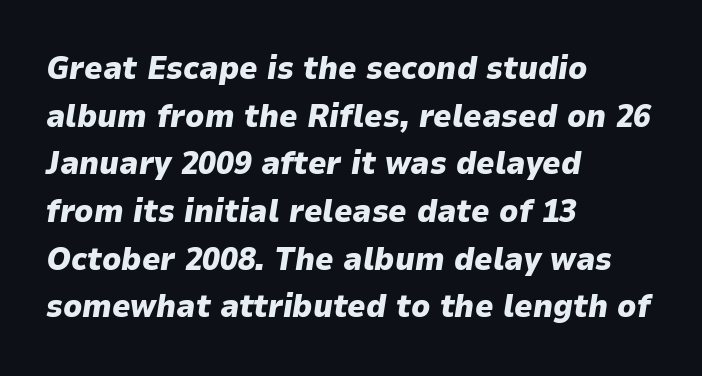
Rows of type keep a routine distance in the vertical direction. Varying glyph widths throughout — classic text-font behaviour. Emphasis-style slanted type is in use. Descenders are the only things crossing below the line. These lines are set flush left with a ragged right edge.
